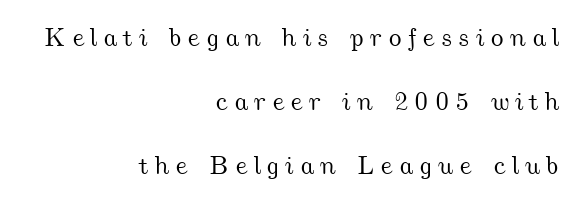
{"underline": "no", "align": "right", "line_spacing": "loose", "line_spacing_ratio": 2.47, "letter_spacing": "wide", "letter_spacing_em": 0.22, "glyph_px": 26}
